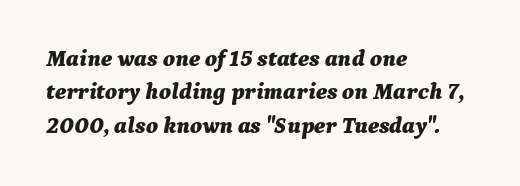
Words float on clear page, feet unadorned. Honestly, the letter spacing is just normal — you wouldn't notice it. Each new line begins a customary step beneath the previous one. The sample has been set heavy, in full bold. Does the copy run flush right? No — it runs flush left.
